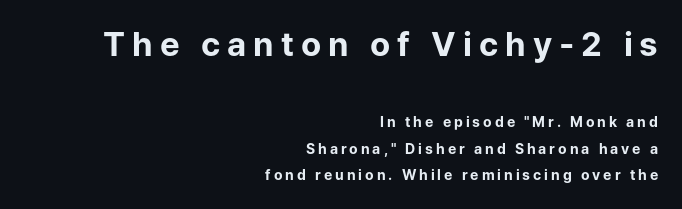
The image shows 33 px bold sans-serif type, upright; set right-aligned, loose line spacing (1.9x), unusually wide letter spacing (+0.21 em), not underlined; the first (top) block is 2.36x larger; low stroke contrast and a medium x-height.
